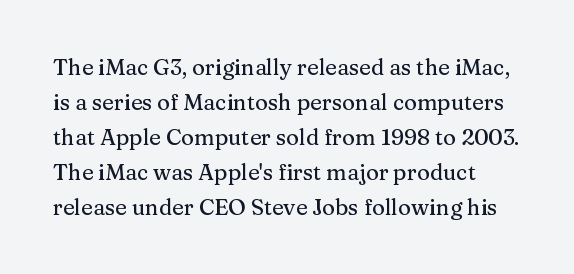
Q: Is the text italic (slanted)? A: No, it is upright.
Q: Is the text underlined? A: No.
Q: Is the spacing between letters normal or unusually wide? A: Normal.
Q: Is the spacing between lines tight, normal or loose? A: Normal.
